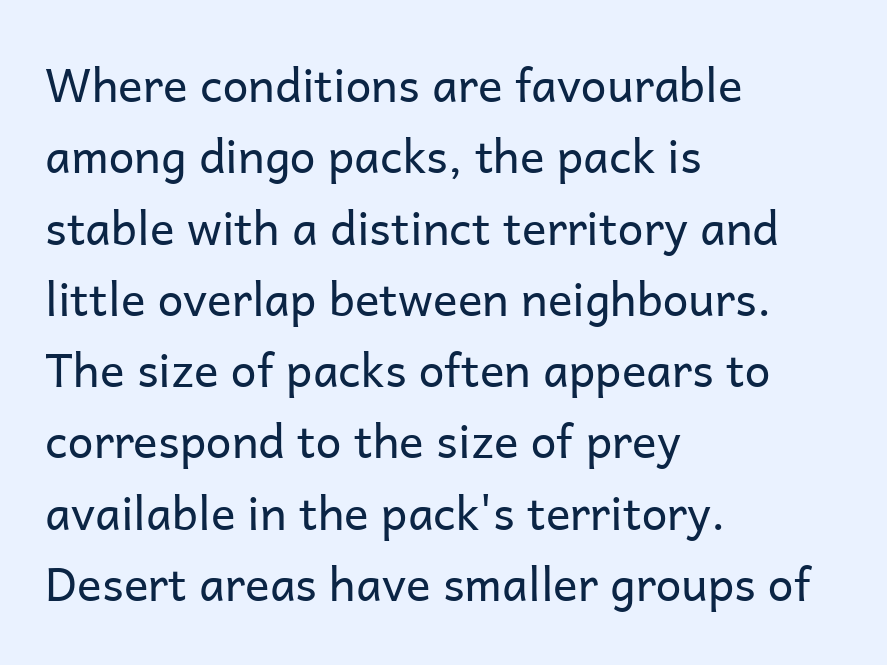
Q: Is the text bold? A: No.
Q: Is the text italic (slanted)? A: No, it is upright.
Q: Is the typeface a serif or a sans-serif typeface? A: Sans-serif.
Q: Is the text underlined? A: No.
Q: How is the paragraph aligned? A: Left-aligned.
Q: Is the spacing between letters normal or unusually wide? A: Normal.
Q: Is the spacing between lines tight, normal or loose? A: Normal.
Q: Width (condensed, normal, or wide)? A: Normal.
Q: Stroke contrast? A: Low.
Q: x-height? A: Medium.
Q: Monospaced? A: No.
